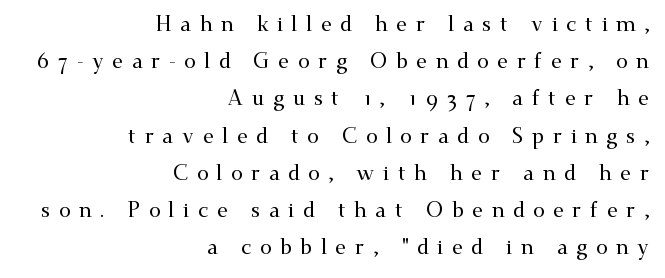
{"italic": "no", "underline": "no", "align": "right", "line_spacing_ratio": 1.77, "letter_spacing": "wide", "letter_spacing_em": 0.4, "glyph_px": 21}
